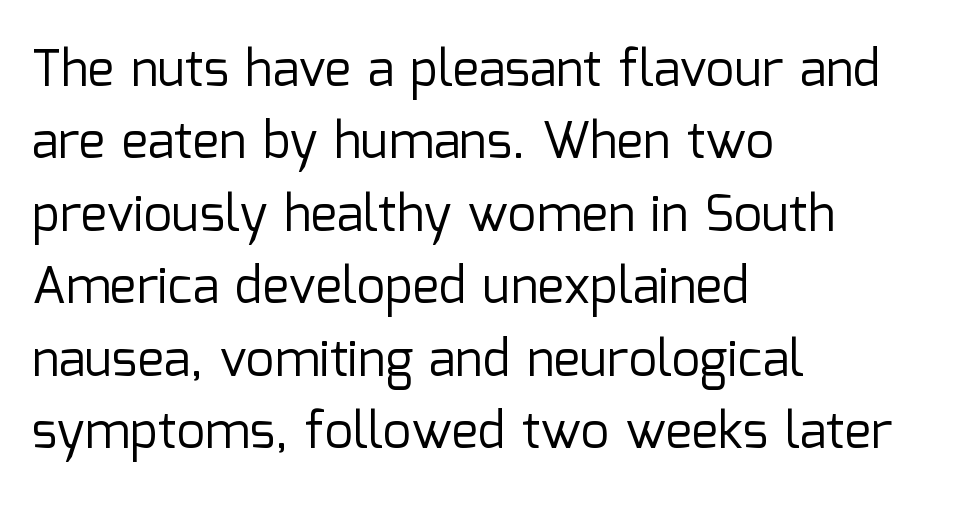
The image shows 50 px regular-weight sans-serif type, upright; set left-aligned, normal line spacing (1.45x), normal letter spacing, not underlined; low stroke contrast and a medium x-height.
